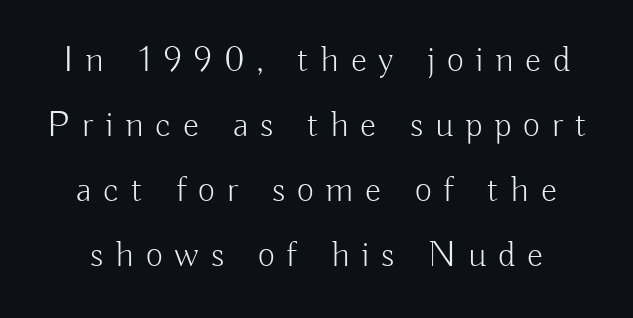
The image shows 37 px light sans-serif type, upright; set line spacing 1.76x, unusually wide letter spacing (+0.32 em), not underlined; low stroke contrast and a small x-height.
